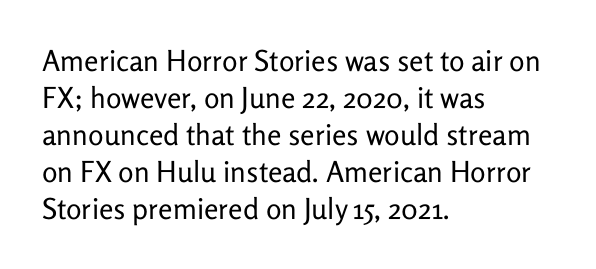
{"serif": "no", "italic": "no", "bold": "no", "weight": "regular", "width": "normal", "stroke_contrast": "low", "x_height": "medium", "monospaced": "no", "underline": "no", "align": "left", "line_spacing": "normal", "line_spacing_ratio": 1.28, "letter_spacing": "normal", "letter_spacing_em": 0.0, "glyph_px": 29}
